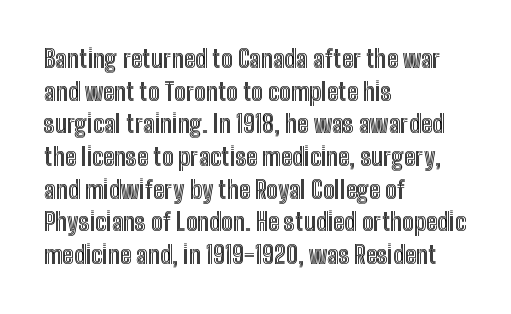
The image shows 24 px text type, upright; set left-aligned, normal line spacing (1.36x), normal letter spacing, not underlined.
